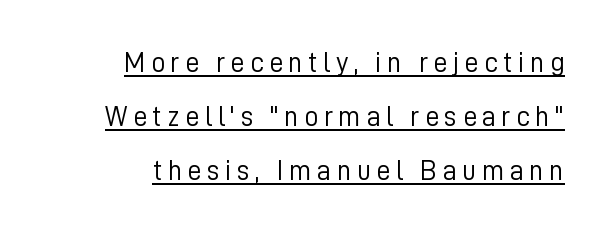
{"serif": "no", "italic": "no", "bold": "no", "weight": "light", "width": "normal", "stroke_contrast": "low", "x_height": "medium", "monospaced": "no", "underline": "yes", "line_spacing": "loose", "line_spacing_ratio": 1.93, "glyph_px": 28}
